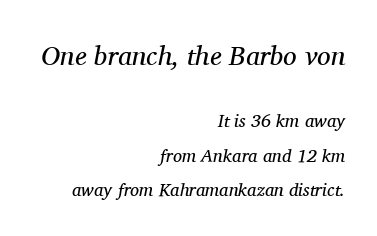
{"italic": "yes", "lean": "right", "slant_degrees": 11, "bold": "no", "underline": "no", "align": "right", "line_spacing": "loose", "line_spacing_ratio": 1.91, "letter_spacing": "normal", "letter_spacing_em": 0.0, "larger_block": "first", "size_ratio": 1.5, "glyph_px": 27}
